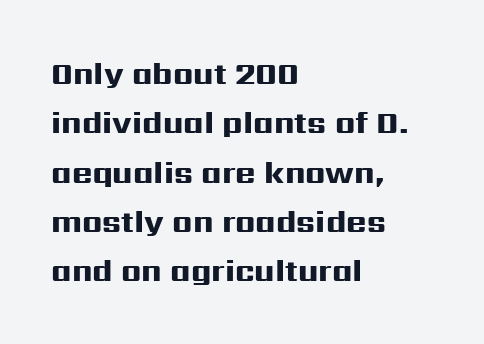
Q: Is the text bold? A: Yes.
Q: Is the text italic (slanted)? A: No, it is upright.
Q: Is the typeface a serif or a sans-serif typeface? A: Sans-serif.
Q: Is the text underlined? A: No.
Q: How is the paragraph aligned? A: Left-aligned.
Q: Is the spacing between letters normal or unusually wide? A: Normal.
Q: Is the spacing between lines tight, normal or loose? A: Normal.
Q: Width (condensed, normal, or wide)? A: Wide.
Q: Stroke contrast? A: High.
Q: x-height? A: Medium.
Q: Monospaced? A: No.
